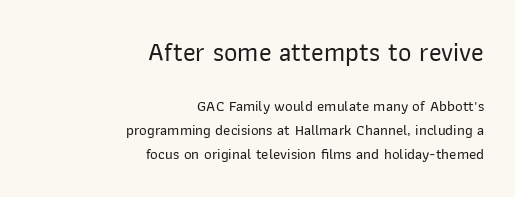
Regarding leading, the lines here are spaced in the standard way. Typeset ragged left — the right edge is the straight one. Note: larger setting up top, smaller setting below. Words float on clear page, feet unadorned. This sample uses plain, unmodified letter spacing.
